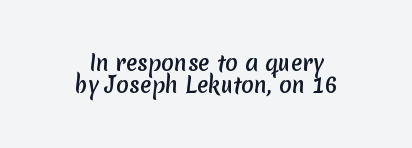
Q: Is the text underlined? A: No.
Q: How is the paragraph aligned? A: Centered.
Q: Is the spacing between letters normal or unusually wide? A: Normal.
Q: Is the spacing between lines tight, normal or loose? A: Tight.
